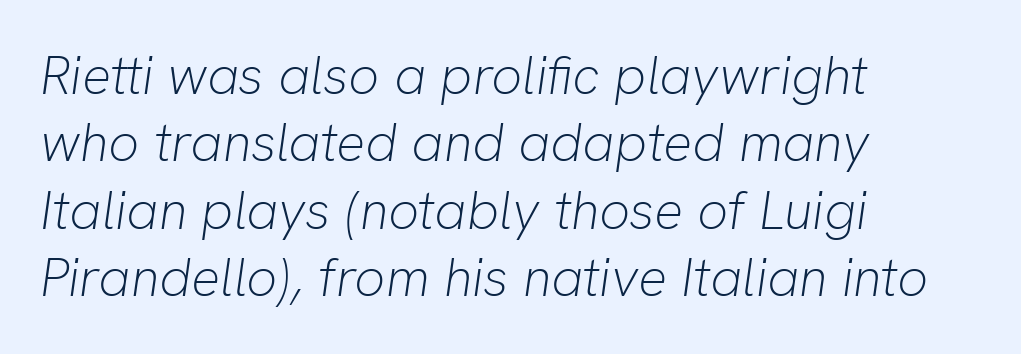
{"italic": "yes", "lean": "right", "slant_degrees": 8, "bold": "no", "weight": "light", "width": "normal", "stroke_contrast": "low", "x_height": "medium", "monospaced": "no", "underline": "no", "align": "left", "line_spacing": "normal", "line_spacing_ratio": 1.25, "letter_spacing": "normal", "letter_spacing_em": 0.0, "glyph_px": 54}
